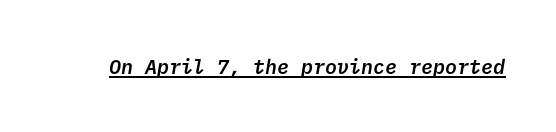
Q: Is the text bold? A: Semi-bold.
Q: Is the text underlined? A: Yes.
Q: Is the spacing between letters normal or unusually wide? A: Normal.
